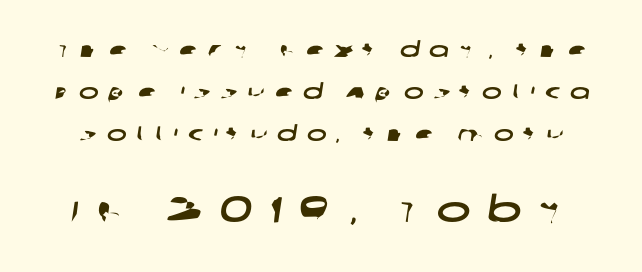
The image shows 36 px wide sans-serif type; set loose line spacing (1.99x), unusually wide letter spacing (+0.47 em), not underlined; the second (bottom) block is 1.71x larger; low stroke contrast and a large x-height.
